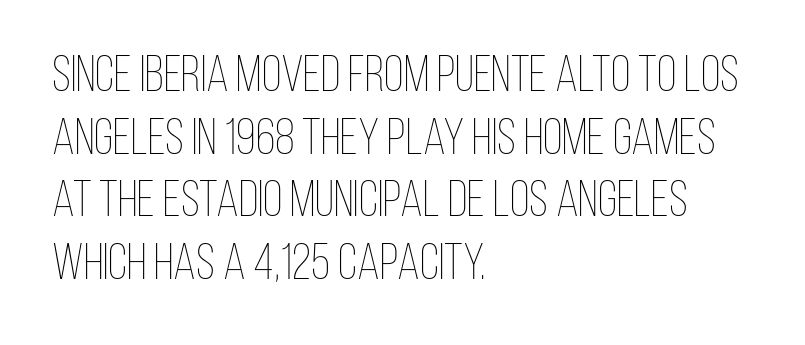
The passage shown has conventional tracking throughout. A student would call this left alignment; a typographer would say flush left, rag right. Type without underlining. The axis of the letterforms is exactly vertical. You could not count columns in this text — the font is proportionally spaced. Stem width sits at or under what a default text font uses.
